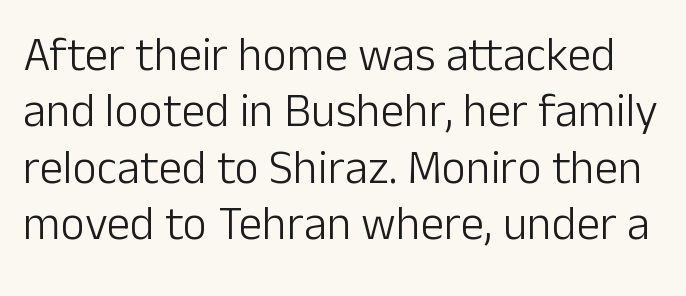
The image shows 47 px light sans-serif type, upright; set line spacing 1.2x, normal letter spacing, not underlined; low stroke contrast and a medium x-height.
